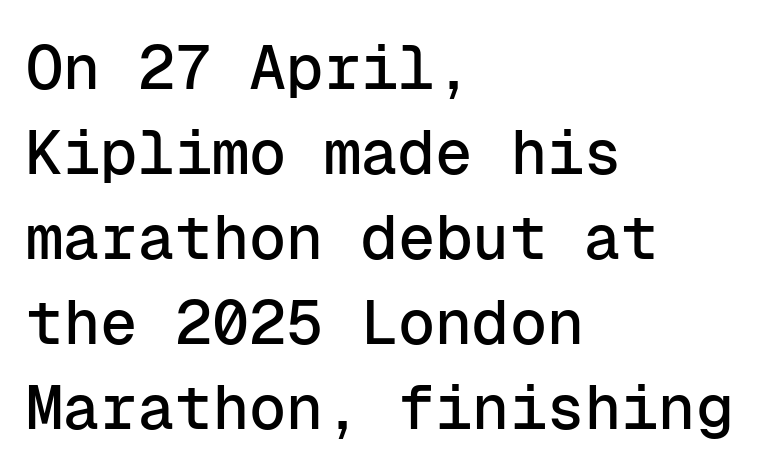
{"serif": "no", "italic": "no", "width": "normal", "stroke_contrast": "low", "x_height": "medium", "monospaced": "yes", "underline": "no", "align": "left", "line_spacing": "normal", "line_spacing_ratio": 1.37, "letter_spacing": "normal", "letter_spacing_em": 0.0, "glyph_px": 62}
